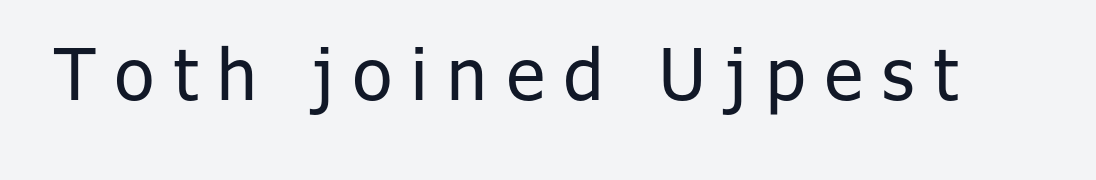
The image shows 71 px regular-weight sans-serif type, upright; set unusually wide letter spacing (+0.28 em), not underlined; low stroke contrast and a medium x-height.
